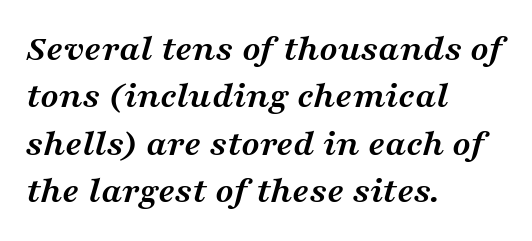
Typesetter's note: full bold, strokes at maximum text heaviness. Interline gaps are of average width in this sample. Tracking value appears to be zero — textbook default spacing. Examine the stroke ends and you'll spot serifs. Each letter keeps its own natural width here, so spacing adapts to shape. The compositor pushed each line to the left boundary.
